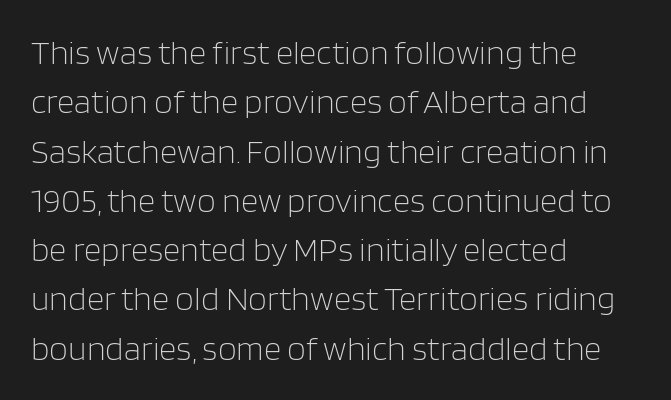
Underline: absent. On a weight scale, this lands at 450 or below. Every row of glyphs begins at an identical x-position on the left. The passage shown is typed in a proportional face where columns would drift.
